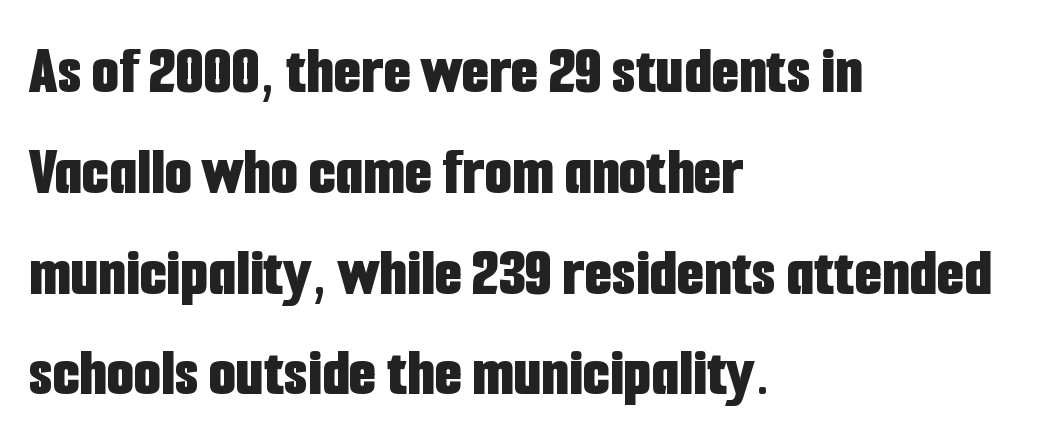
{"serif": "no", "italic": "no", "bold": "yes", "weight": "bold", "width": "condensed", "stroke_contrast": "low", "x_height": "medium", "monospaced": "no", "underline": "no", "align": "left", "line_spacing": "normal", "line_spacing_ratio": 1.44, "letter_spacing": "normal", "letter_spacing_em": 0.0, "glyph_px": 70}
